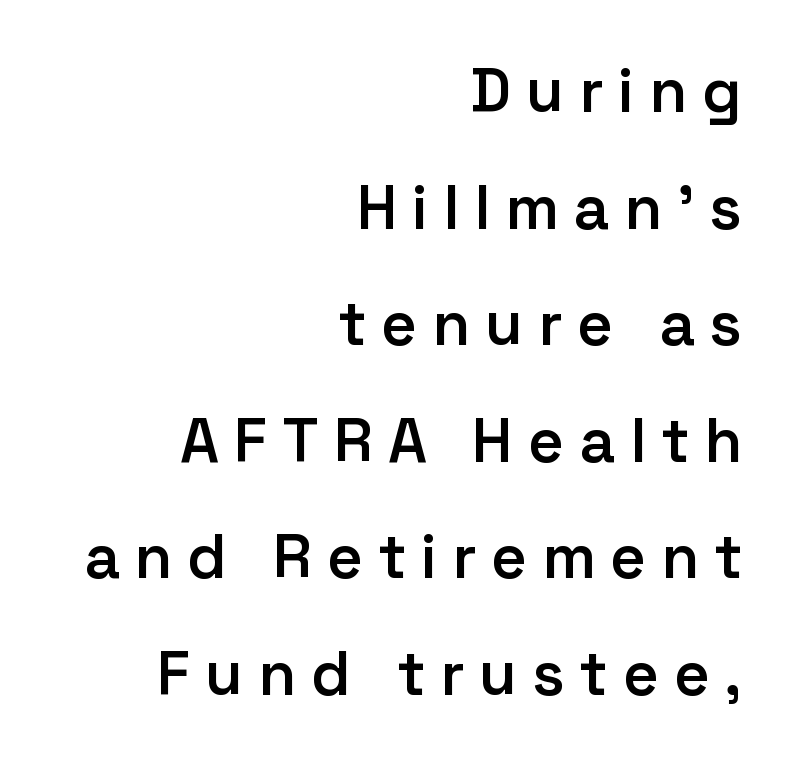
The image shows 62 px semibold sans-serif type, upright; set right-aligned, line spacing 1.88x, unusually wide letter spacing (+0.24 em), not underlined; low stroke contrast and a medium x-height.
